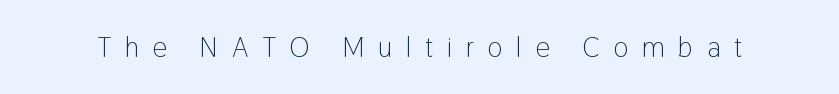
Q: Is the text bold? A: No.
Q: Is the text italic (slanted)? A: No, it is upright.
Q: Is the typeface a serif or a sans-serif typeface? A: Sans-serif.
Q: Is the text underlined? A: No.
Q: Is the spacing between letters normal or unusually wide? A: Unusually wide.
Q: Width (condensed, normal, or wide)? A: Condensed.
Q: Stroke contrast? A: Low.
Q: x-height? A: Medium.
Q: Monospaced? A: No.
